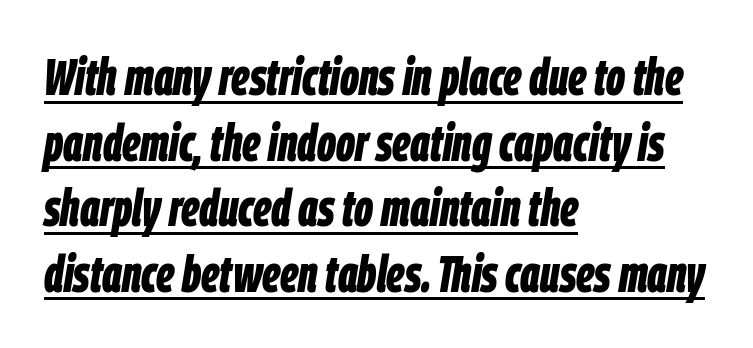
The image shows 52 px bold, condensed type, italic (leaning right); set left-aligned, normal line spacing (1.26x), normal letter spacing, underlined; low stroke contrast and a large x-height.
